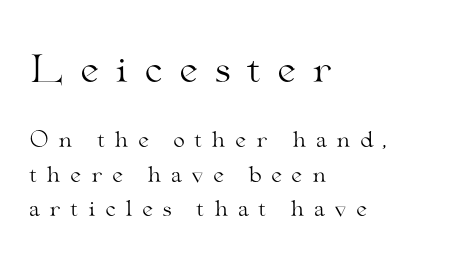
The image shows 36 px light, wide serif type, upright; set left-aligned, normal line spacing (1.63x), unusually wide letter spacing (+0.43 em), not underlined; the first (top) block is 1.71x larger; medium stroke contrast and a small x-height.
